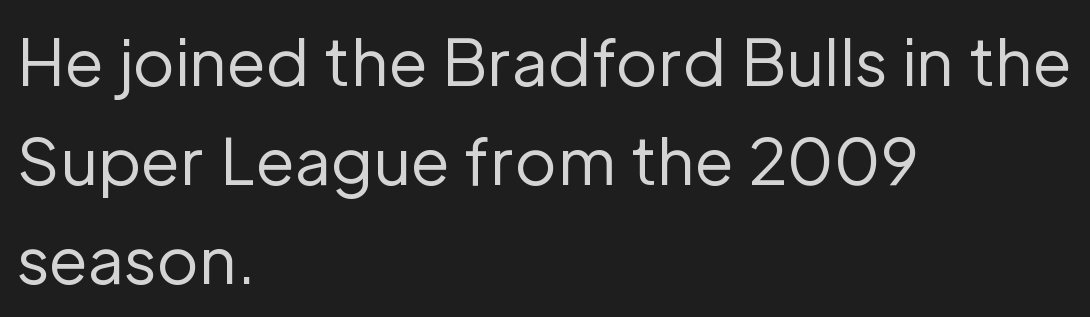
Q: Is the text bold? A: No.
Q: Is the text italic (slanted)? A: No, it is upright.
Q: Is the typeface a serif or a sans-serif typeface? A: Sans-serif.
Q: Is the text underlined? A: No.
Q: How is the paragraph aligned? A: Left-aligned.
Q: Is the spacing between letters normal or unusually wide? A: Normal.
Q: Is the spacing between lines tight, normal or loose? A: Normal.
Q: Width (condensed, normal, or wide)? A: Normal.
Q: Stroke contrast? A: Low.
Q: x-height? A: Medium.
Q: Monospaced? A: No.
